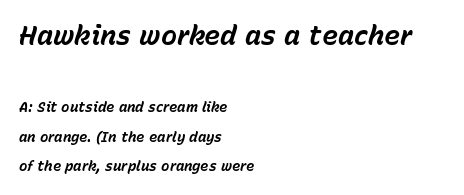
{"italic": "yes", "lean": "right", "slant_degrees": 15, "bold": "yes", "underline": "no", "align": "left", "line_spacing": "loose", "line_spacing_ratio": 2.12, "letter_spacing": "normal", "letter_spacing_em": 0.0, "larger_block": "first", "size_ratio": 1.93, "glyph_px": 27}
